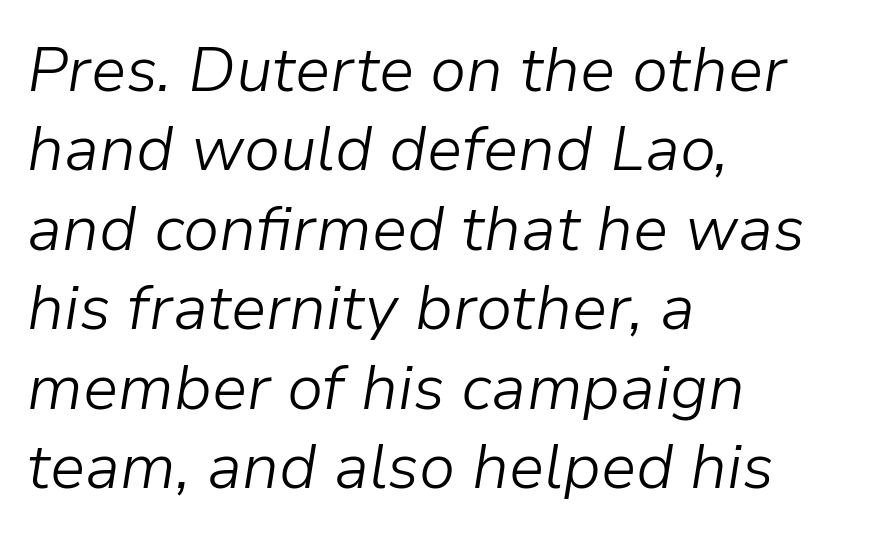
Q: Is the text bold? A: No.
Q: Is the text italic (slanted)? A: Yes, it leans right by about 9 degrees.
Q: Is the text underlined? A: No.
Q: How is the paragraph aligned? A: Left-aligned.
Q: Is the spacing between letters normal or unusually wide? A: Normal.
Q: Is the spacing between lines tight, normal or loose? A: Normal.
Q: Width (condensed, normal, or wide)? A: Normal.
Q: Stroke contrast? A: Low.
Q: x-height? A: Medium.
Q: Monospaced? A: No.
